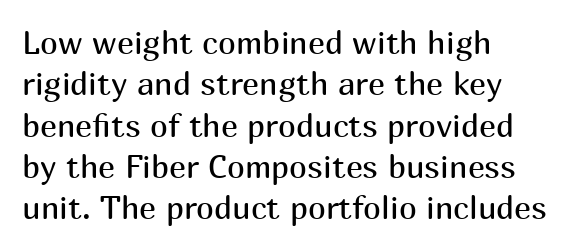
The image shows 32 px regular-weight sans-serif type, upright; set left-aligned, normal line spacing (1.29x), normal letter spacing, not underlined; medium stroke contrast and a medium x-height.
